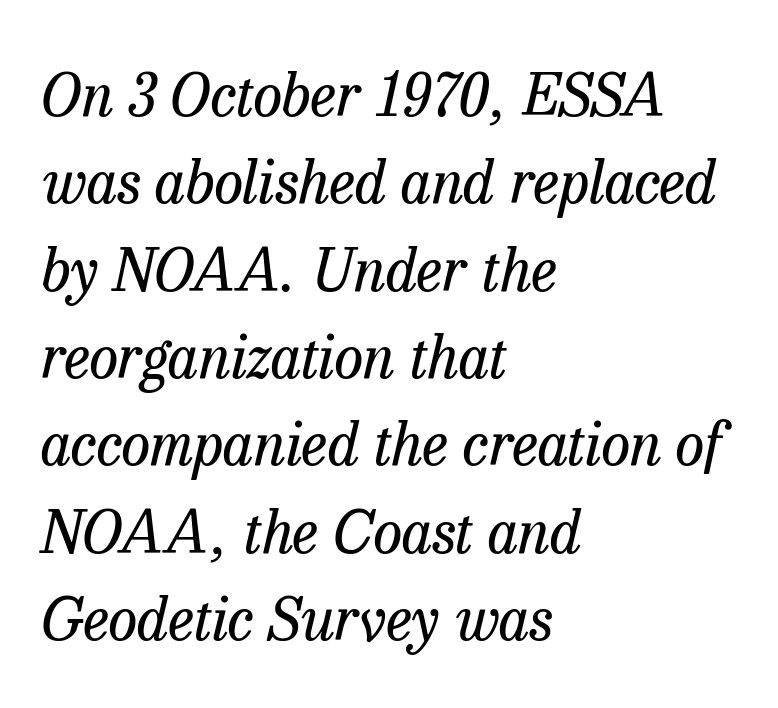
The image shows 59 px regular-weight serif type, italic (leaning right); set left-aligned, normal line spacing (1.48x), normal letter spacing, not underlined; low stroke contrast and a medium x-height.
